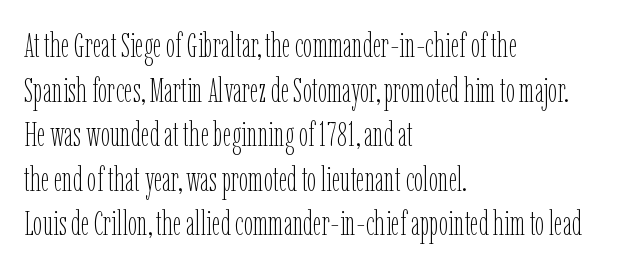
The image shows 34 px thin, condensed type, upright; set left-aligned, normal line spacing (1.31x), normal letter spacing, not underlined; low stroke contrast and a medium x-height.
